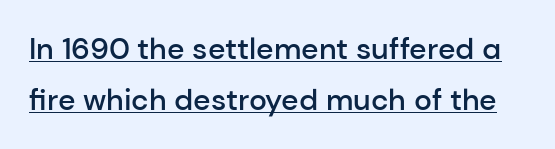
The rows are spaced the way most documents space them. Set as a demibold, roughly 600 on the weight scale. Nope, no serifs anywhere on these letters. Posture: straight, roman, zero tilt. The face used here appears with an underline applied.
